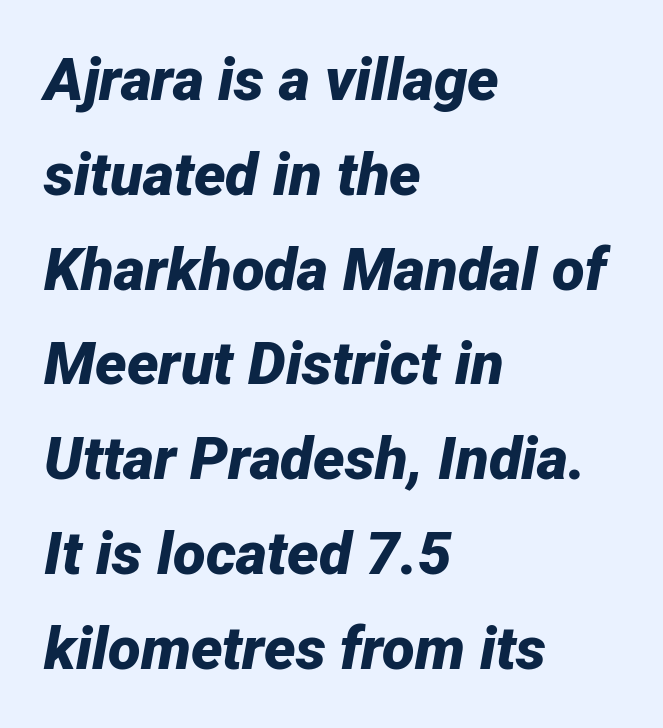
Q: Is the text bold? A: Yes.
Q: Is the text italic (slanted)? A: Yes, it leans right by about 12 degrees.
Q: Is the text underlined? A: No.
Q: How is the paragraph aligned? A: Left-aligned.
Q: Is the spacing between letters normal or unusually wide? A: Normal.
Q: Is the spacing between lines tight, normal or loose? A: Normal.
Q: Width (condensed, normal, or wide)? A: Normal.
Q: Stroke contrast? A: Low.
Q: x-height? A: Medium.
Q: Monospaced? A: No.
